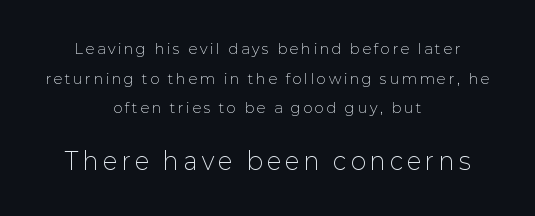
{"italic": "no", "bold": "no", "underline": "no", "align": "center", "line_spacing": "loose", "line_spacing_ratio": 2.12, "letter_spacing": "wide", "letter_spacing_em": 0.2, "larger_block": "second", "size_ratio": 1.64, "glyph_px": 23}
